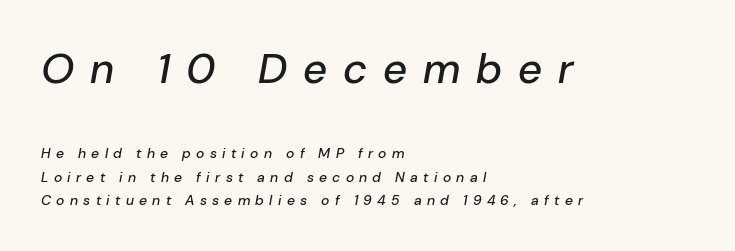
Q: Is the text italic (slanted)? A: Yes, it leans right by about 10 degrees.
Q: Is the text underlined? A: No.
Q: How is the paragraph aligned? A: Left-aligned.
Q: Is the spacing between letters normal or unusually wide? A: Unusually wide.
Q: Is the spacing between lines tight, normal or loose? A: Normal.
Q: Which block of text is set in a larger size, the first (top) or the second (bottom)? A: The first (top) one.
Q: Width (condensed, normal, or wide)? A: Normal.
Q: Stroke contrast? A: Low.
Q: x-height? A: Medium.
Q: Monospaced? A: No.
